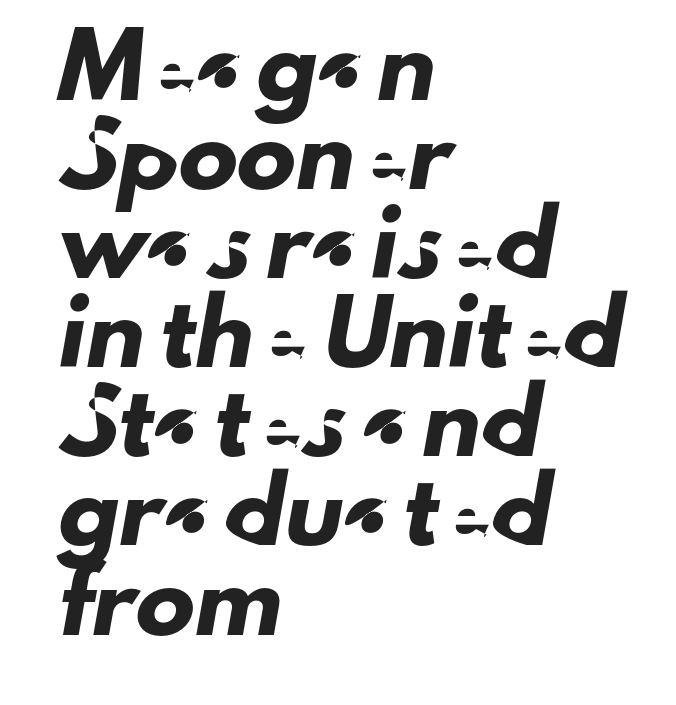
Q: Is the typeface a serif or a sans-serif typeface? A: Sans-serif.
Q: Is the text underlined? A: No.
Q: How is the paragraph aligned? A: Left-aligned.
Q: Is the spacing between letters normal or unusually wide? A: Normal.
Q: Is the spacing between lines tight, normal or loose? A: Normal.
Q: Width (condensed, normal, or wide)? A: Normal.
Q: Stroke contrast? A: Low.
Q: x-height? A: Small.
Q: Monospaced? A: No.
